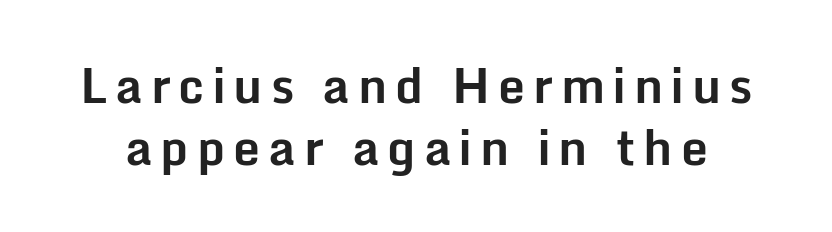
How would I describe the line gaps? Plain and ordinary. Letterform terminals end flat and unadorned throughout the passage. The letters advance in unequal steps, a hallmark of proportional type. Do the letters lean? They stand straight.
